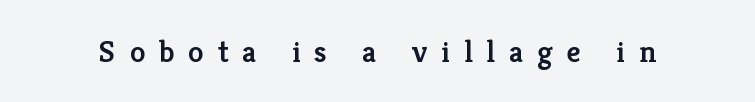
Q: Is the text bold? A: Semi-bold.
Q: Is the text italic (slanted)? A: No, it is upright.
Q: Is the typeface a serif or a sans-serif typeface? A: Serif.
Q: Is the text underlined? A: No.
Q: Is the spacing between letters normal or unusually wide? A: Unusually wide.
Q: Width (condensed, normal, or wide)? A: Normal.
Q: Stroke contrast? A: Low.
Q: x-height? A: Medium.
Q: Monospaced? A: No.
